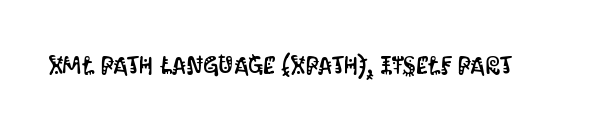
Q: Is the text italic (slanted)? A: No, it is upright.
Q: Is the text underlined? A: No.
Q: Is the spacing between letters normal or unusually wide? A: Normal.
